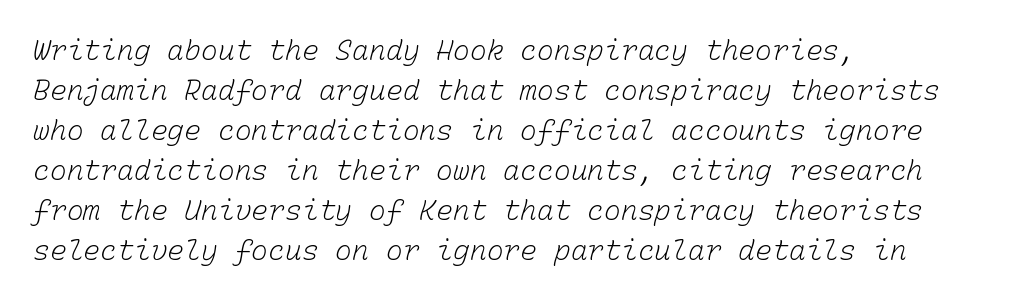
Heft: none added — not bold. The line-height multiplier appears to be the usual default. This sample has the even, mechanical cadence of fixed-width lettering. The setting favours the left margin, as ordinary paragraphs usually do. The passage shown is not underscored anywhere. Inter-character spacing is left at the font's built-in metrics.
